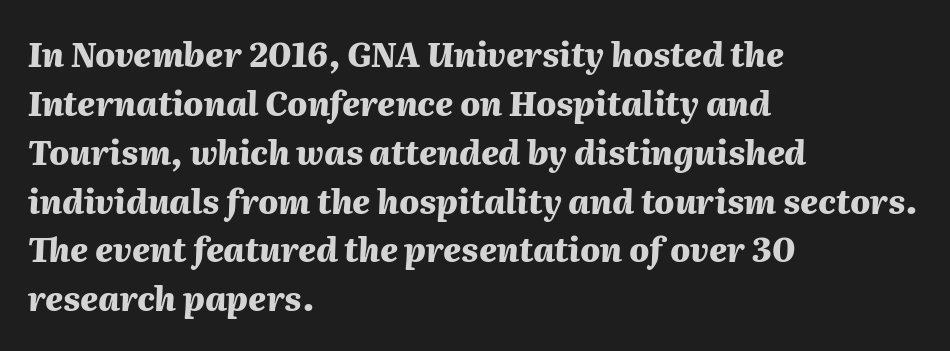
Character widths vary here, with narrow letters taking less room than wide ones. Caption: standard tracking, unaltered. These lines were composed using italics. The paragraph has a hard left edge and a soft right edge. Descender tails drop into unmarked territory. The leading is moderate, giving the passage an even texture.
